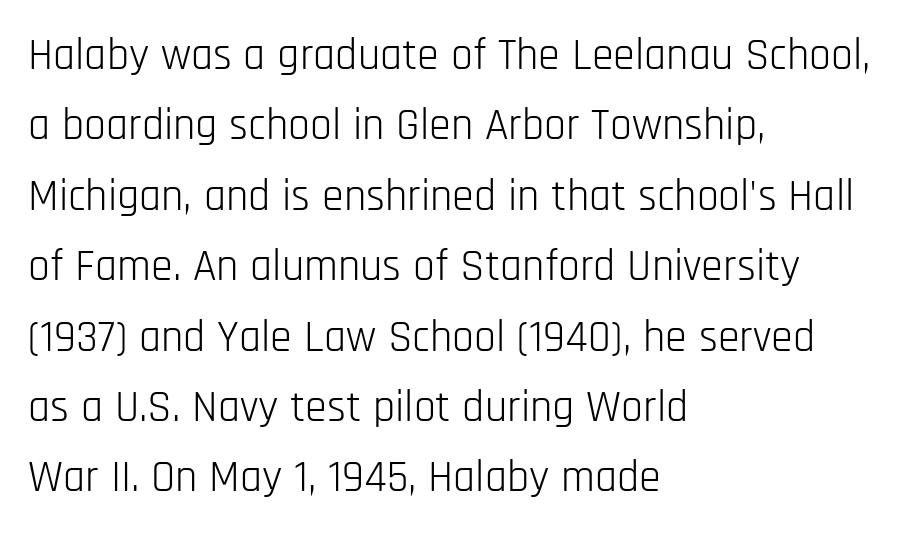
{"serif": "no", "italic": "no", "bold": "no", "weight": "light", "width": "condensed", "stroke_contrast": "low", "x_height": "large", "monospaced": "no", "underline": "no", "align": "left", "line_spacing": "normal", "line_spacing_ratio": 1.6, "letter_spacing": "normal", "letter_spacing_em": 0.0, "glyph_px": 44}
